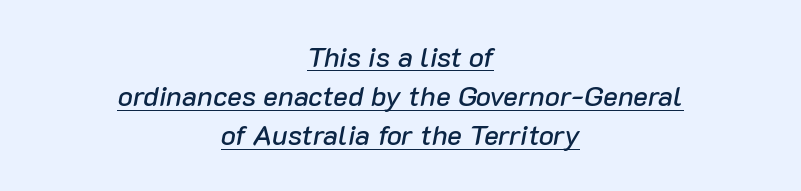
{"italic": "yes", "lean": "right", "slant_degrees": 10, "width": "normal", "stroke_contrast": "low", "x_height": "medium", "monospaced": "no", "underline": "yes", "align": "center", "line_spacing": "normal", "line_spacing_ratio": 1.4, "letter_spacing": "normal", "letter_spacing_em": 0.0, "glyph_px": 28}
